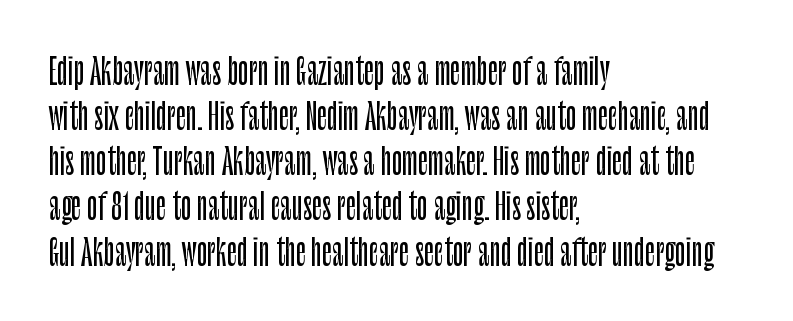
{"serif": "no", "italic": "no", "width": "condensed", "stroke_contrast": "low", "x_height": "large", "monospaced": "no", "underline": "no", "align": "left", "line_spacing": "normal", "line_spacing_ratio": 1.29, "letter_spacing": "normal", "letter_spacing_em": 0.0, "glyph_px": 35}
